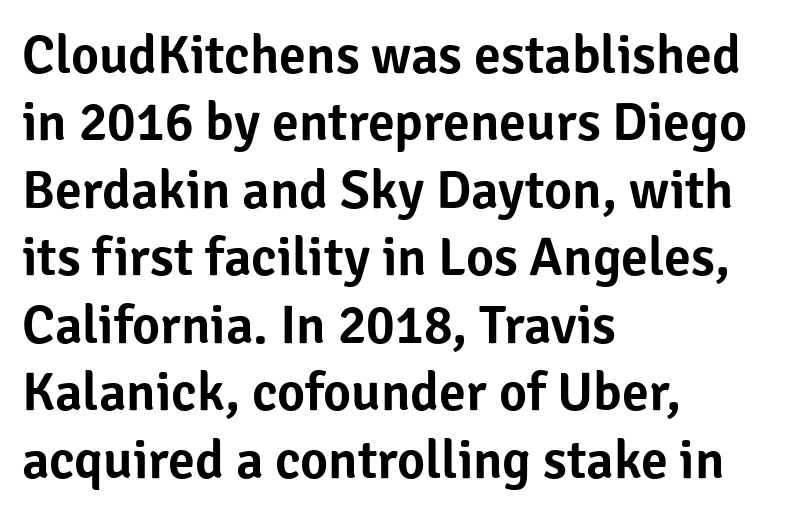
Posture: vertical. The vertical gap from one line to the next is medium. The rendering anchors every line to the left-hand side. The glyphs are unaccompanied by any horizontal stroke below them.
